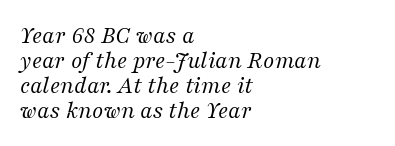
Q: Is the text bold? A: No.
Q: Is the text italic (slanted)? A: Yes, it leans right by about 16 degrees.
Q: Is the text underlined? A: No.
Q: How is the paragraph aligned? A: Left-aligned.
Q: Is the spacing between letters normal or unusually wide? A: Normal.
Q: Is the spacing between lines tight, normal or loose? A: Tight.
